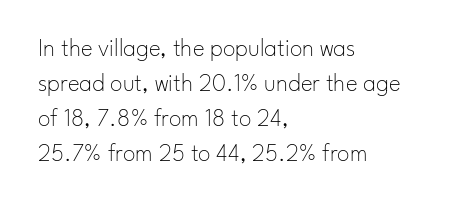
Nobody drew a line under any word here. The passage is arranged the way most books set body copy — flush left. Is the stroke heavy? The answer is a plain regular-or-lighter. Nobody touched the tracking dial on this one. A roman cut, with each character standing at attention. The space between consecutive lines is moderate.
